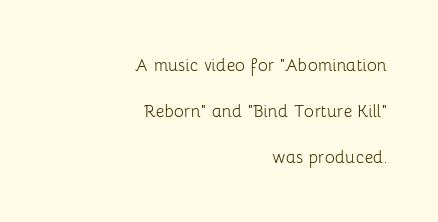
Q: Is the text bold? A: No.
Q: Is the text italic (slanted)? A: No, it is upright.
Q: Is the text underlined? A: No.
Q: How is the paragraph aligned? A: Right-aligned.
Q: Is the spacing between letters normal or unusually wide? A: Normal.
Q: Is the spacing between lines tight, normal or loose? A: Loose.
